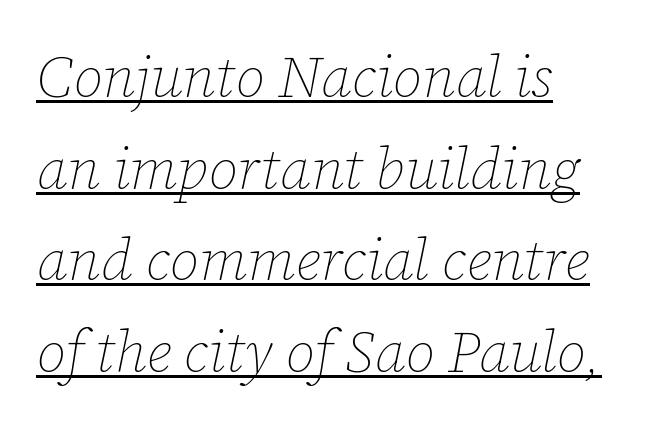
The image shows 58 px thin type, italic (leaning right); set left-aligned, normal line spacing (1.58x), normal letter spacing, underlined; low stroke contrast and a medium x-height.
